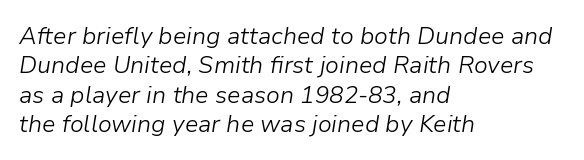
The image shows 24 px text type, italic (leaning right); set left-aligned, line spacing 1.22x, normal letter spacing, not underlined.
